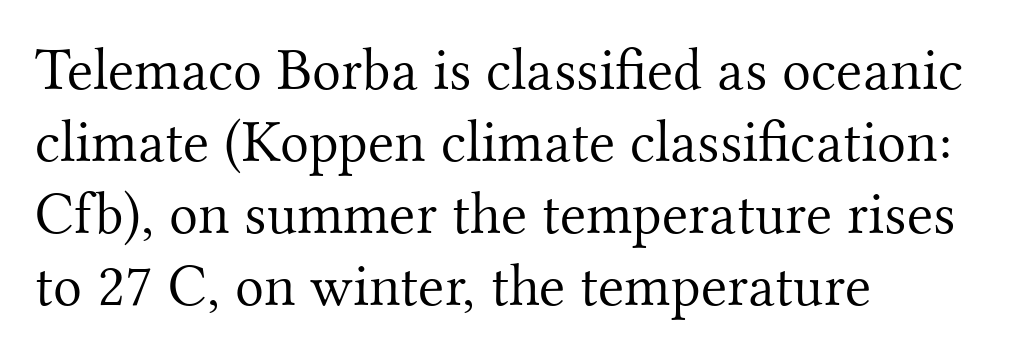
Q: Is the text bold? A: No.
Q: Is the text italic (slanted)? A: No, it is upright.
Q: Is the typeface a serif or a sans-serif typeface? A: Serif.
Q: Is the text underlined? A: No.
Q: How is the paragraph aligned? A: Left-aligned.
Q: Is the spacing between letters normal or unusually wide? A: Normal.
Q: Width (condensed, normal, or wide)? A: Normal.
Q: Stroke contrast? A: Medium.
Q: x-height? A: Small.
Q: Monospaced? A: No.
